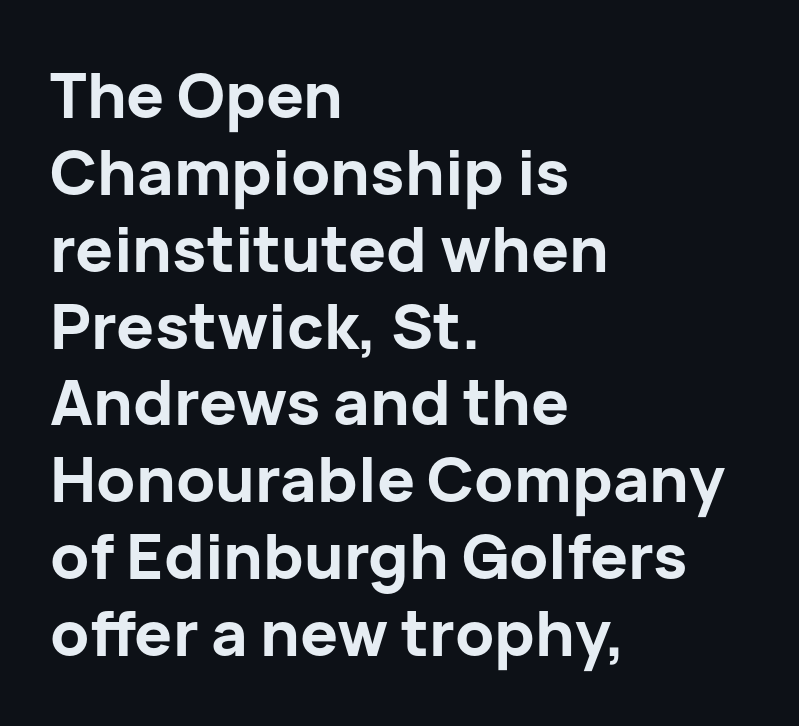
This is sans-serif lettering, the kind often seen on screens and signage. Left-aligned paragraph, ragged on the right. Posture: straight, roman, zero tilt. The letters advance in unequal steps, a hallmark of proportional type. Compared with typical body copy, the letter spacing here is the same. Anything drawn beneath the words? Only blank space.
